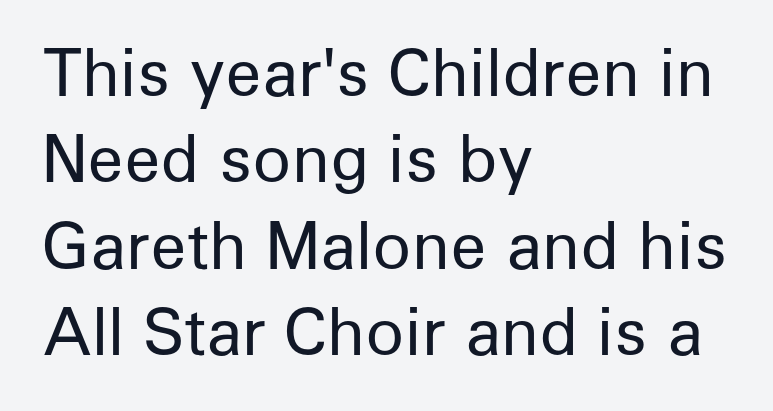
{"serif": "no", "italic": "no", "bold": "no", "weight": "regular", "width": "normal", "stroke_contrast": "low", "x_height": "medium", "monospaced": "no", "underline": "no", "align": "left", "line_spacing": "normal", "line_spacing_ratio": 1.35, "letter_spacing": "normal", "letter_spacing_em": 0.0, "glyph_px": 64}
